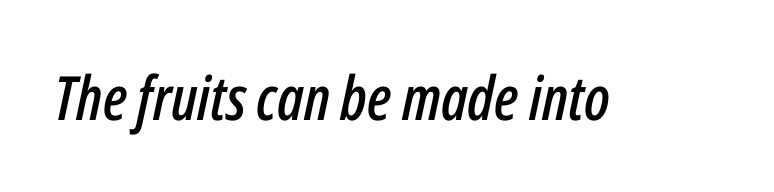
The rendering keeps characters at their native spacing. A typesetter would mark this as italic. The zone under the glyphs is completely vacant. Proportional: the letters do not fall into vertical columns.
